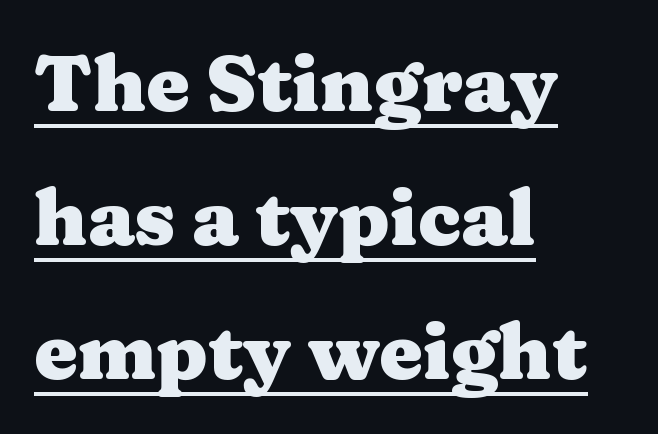
The image shows 78 px heavy, wide serif type, upright; set left-aligned, line spacing 1.72x, normal letter spacing, underlined; medium stroke contrast and a medium x-height.
